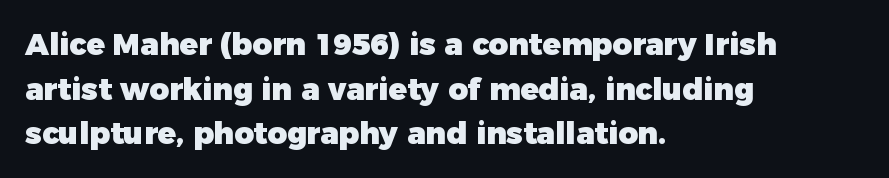
{"serif": "no", "italic": "no", "bold": "yes", "weight": "heavy", "width": "normal", "stroke_contrast": "low", "x_height": "medium", "monospaced": "no", "underline": "no", "align": "left", "line_spacing": "normal", "line_spacing_ratio": 1.49, "letter_spacing": "normal", "letter_spacing_em": 0.0, "glyph_px": 30}
